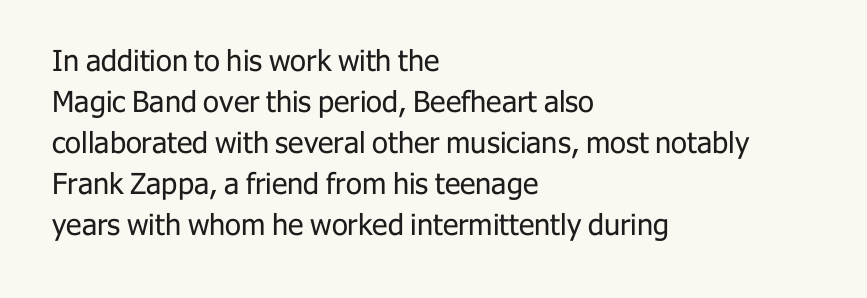
The image shows 29 px regular-weight sans-serif type, upright; set left-aligned, normal line spacing (1.41x), normal letter spacing, not underlined; low stroke contrast and a medium x-height.
